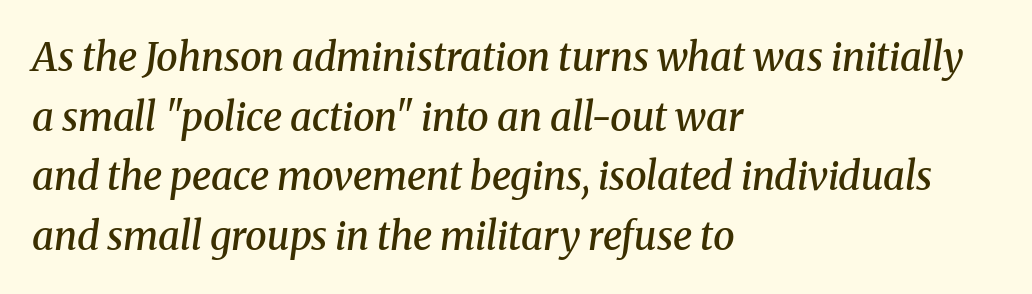
{"serif": "yes", "italic": "yes", "lean": "right", "slant_degrees": 8, "bold": "semi", "weight": "semibold", "width": "normal", "stroke_contrast": "medium", "x_height": "medium", "monospaced": "no", "underline": "no", "align": "left", "line_spacing": "normal", "line_spacing_ratio": 1.53, "letter_spacing": "normal", "letter_spacing_em": 0.0, "glyph_px": 39}
